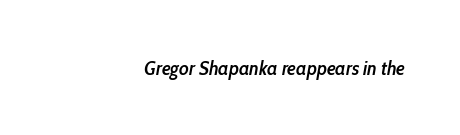
Glance below the letters and you will spot only blank space. Stems and bowls a touch heavier than normal — semibold. The text carries the slant typical of an italic or oblique font. A flush-right, rag-left setting is used for this passage. Students, note that the glyphs here touch the page at normal intervals.
